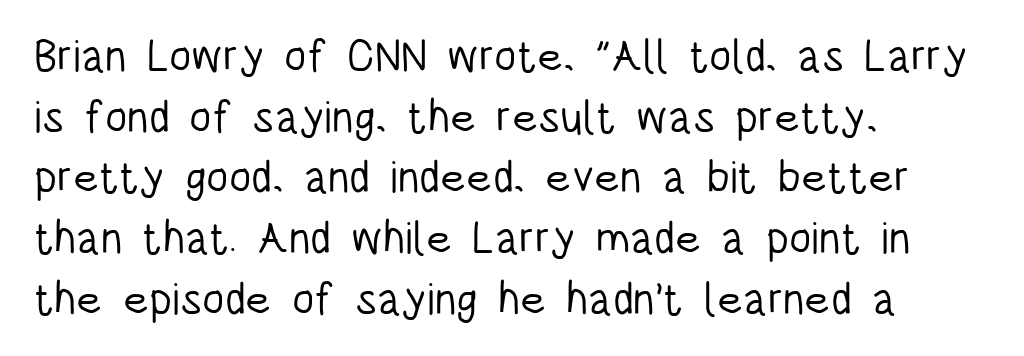
Each letter keeps its own natural width here, so spacing adapts to shape. This sample uses an upright cut, with every glyph sitting square on the baseline. Compared with typical body copy, the letter spacing here is the same. Words float on clear page, feet unadorned.
